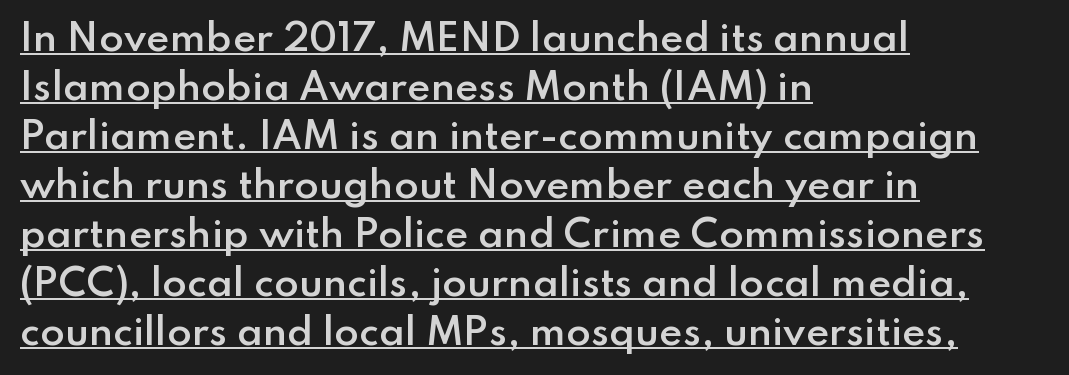
These words are printed semibold, heavier than regular yet not bold. The face used here is a sans, in the tradition of grotesques and geometrics. The rendering anchors every line to the left-hand side. Standard letterfit; no display-style spreading of the glyphs. The rendering uses a moderate line-height, typical for paragraphs.
